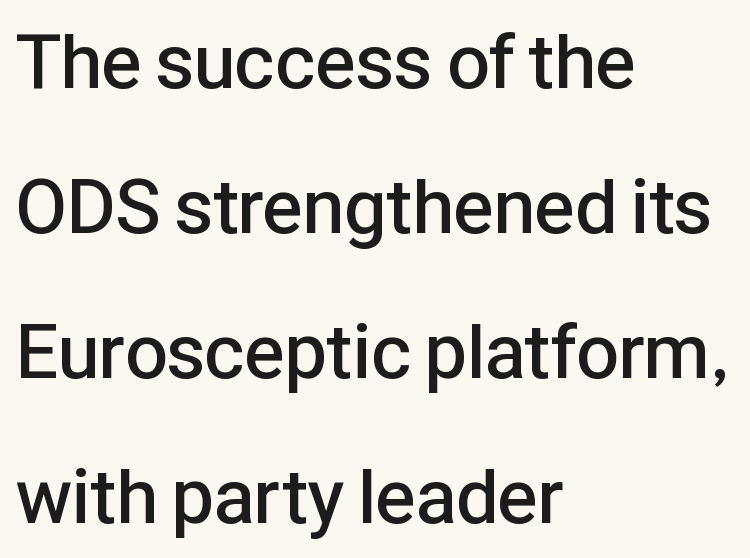
Q: Is the text bold? A: Semi-bold.
Q: Is the text italic (slanted)? A: No, it is upright.
Q: Is the typeface a serif or a sans-serif typeface? A: Sans-serif.
Q: Is the text underlined? A: No.
Q: How is the paragraph aligned? A: Left-aligned.
Q: Is the spacing between letters normal or unusually wide? A: Normal.
Q: Is the spacing between lines tight, normal or loose? A: Loose.
Q: Width (condensed, normal, or wide)? A: Normal.
Q: Stroke contrast? A: Low.
Q: x-height? A: Medium.
Q: Monospaced? A: No.
